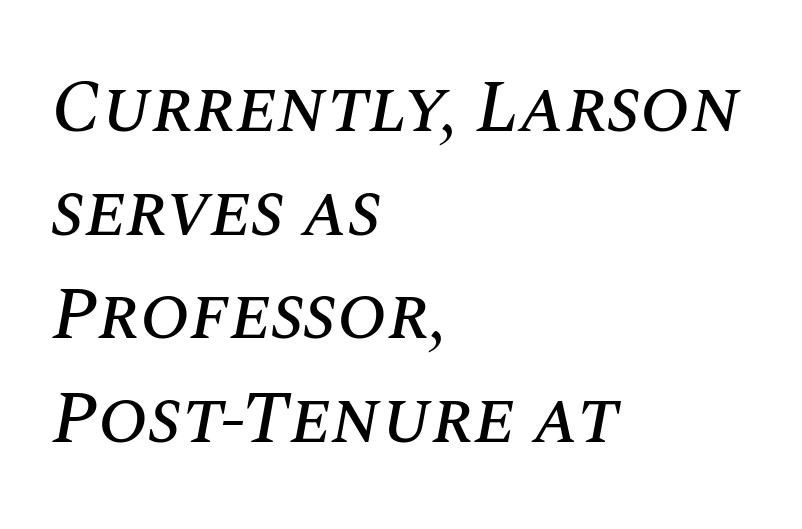
Looks like regular typesetting: each glyph gets only the width it needs. The glyphs are unaccompanied by any horizontal stroke below them. Tracking here is standard; glyphs follow each other at the usual distance. In CSS terms this would be text-align: left. The rows are spaced the way most documents space them.
